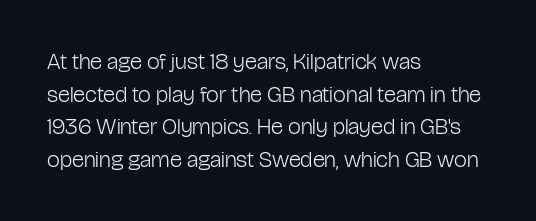
Characters follow at the spacing the type designer built in. The letterforms sit at book weight or below. Rendered with straight, roman letterforms. The rows are spaced the way most documents space them. The strip under each line holds only bare page.
